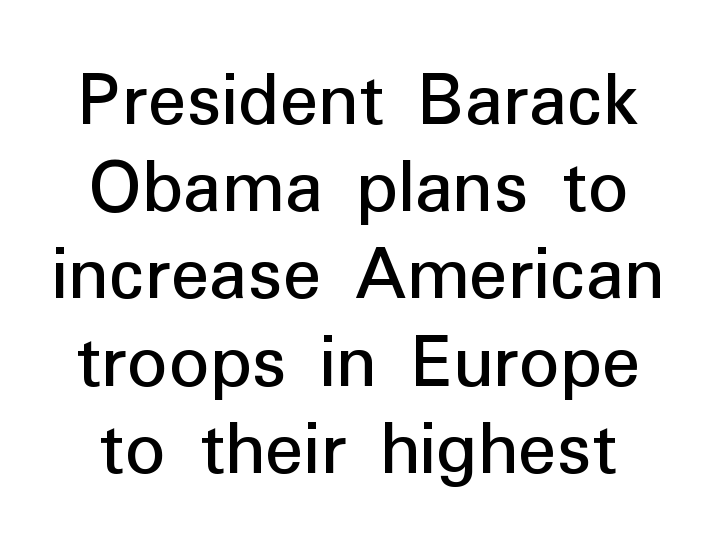
The lines are packed closely together with very little leading. It's the straight-up-and-down kind of type. Default kerning and tracking; the words read as compact shapes. Heaviness? Minimal to ordinary, like unemphasized prose.
